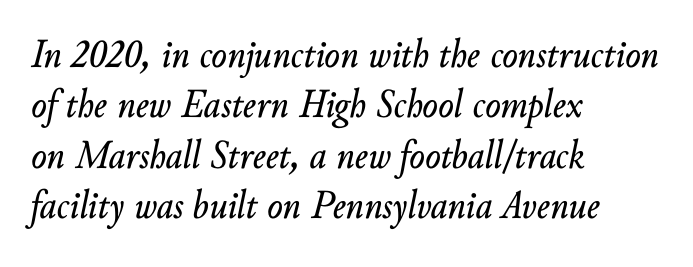
{"italic": "yes", "lean": "right", "slant_degrees": 10, "width": "normal", "stroke_contrast": "low", "x_height": "small", "monospaced": "no", "underline": "no", "align": "left", "line_spacing_ratio": 1.23, "letter_spacing": "normal", "letter_spacing_em": 0.0, "glyph_px": 41}
